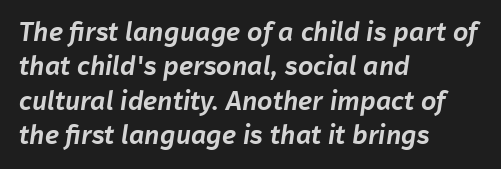
Q: Is the text underlined? A: No.
Q: How is the paragraph aligned? A: Left-aligned.
Q: Is the spacing between letters normal or unusually wide? A: Normal.
Q: Is the spacing between lines tight, normal or loose? A: Normal.
